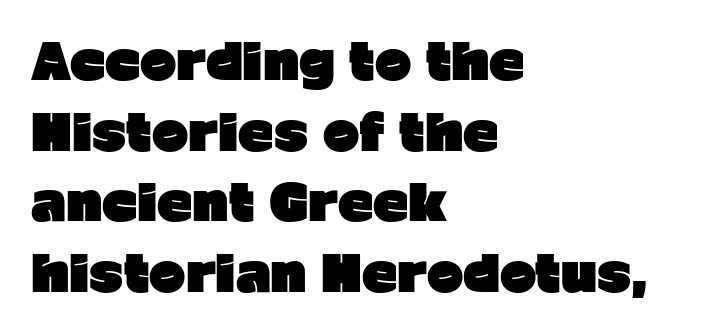
Q: Is the text bold? A: Yes.
Q: Is the text italic (slanted)? A: No, it is upright.
Q: Is the typeface a serif or a sans-serif typeface? A: Sans-serif.
Q: Is the text underlined? A: No.
Q: How is the paragraph aligned? A: Left-aligned.
Q: Is the spacing between letters normal or unusually wide? A: Normal.
Q: Is the spacing between lines tight, normal or loose? A: Normal.
Q: Width (condensed, normal, or wide)? A: Normal.
Q: Stroke contrast? A: Low.
Q: x-height? A: Medium.
Q: Monospaced? A: No.
